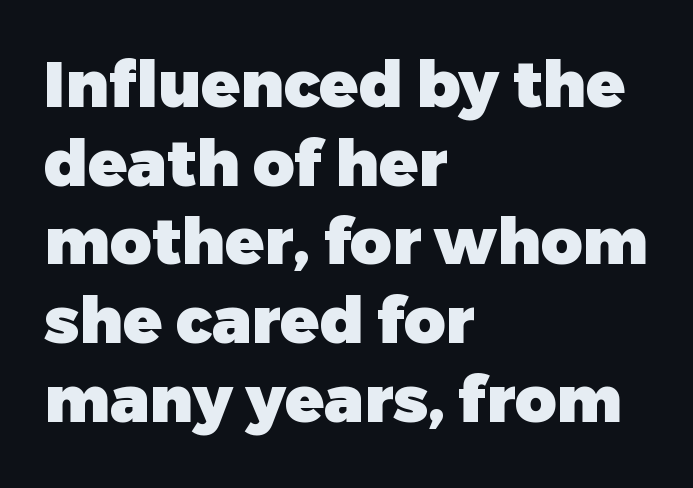
The rendering uses natural spacing where letterforms have individual widths. Each row of text sits above clean, open space. Words appear dense and cohesive because spacing is normal. Posture: upright roman. Heft: maximum for text — a bold.
